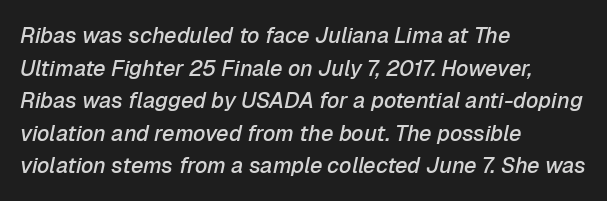
Q: Is the text bold? A: Semi-bold.
Q: Is the text italic (slanted)? A: Yes, it leans right by about 12 degrees.
Q: Is the text underlined? A: No.
Q: How is the paragraph aligned? A: Left-aligned.
Q: Is the spacing between letters normal or unusually wide? A: Normal.
Q: Is the spacing between lines tight, normal or loose? A: Normal.
